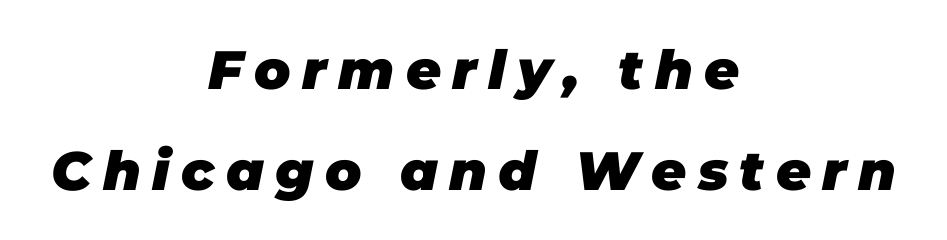
Q: Is the text bold? A: Yes.
Q: Is the text italic (slanted)? A: Yes, it leans right by about 11 degrees.
Q: Is the text underlined? A: No.
Q: How is the paragraph aligned? A: Centered.
Q: Is the spacing between letters normal or unusually wide? A: Unusually wide.
Q: Width (condensed, normal, or wide)? A: Normal.
Q: Stroke contrast? A: Low.
Q: x-height? A: Large.
Q: Monospaced? A: No.
